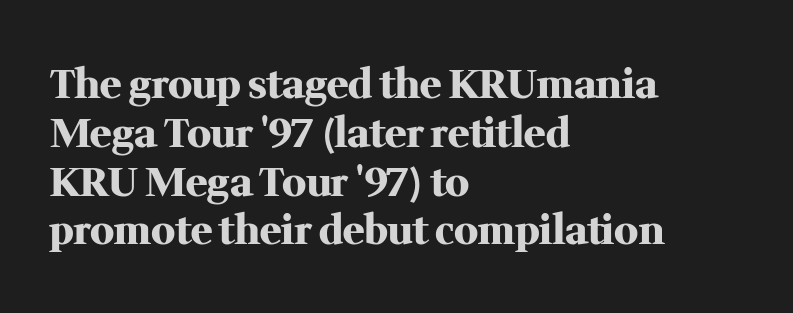
Proportional: the letters do not fall into vertical columns. Layout note: lines flush left. Bare-footed words on every line. The lettering stays uniformly vertical, giving the passage a roman look. Characters follow at the spacing the type designer built in. The font is running at its bold setting.
